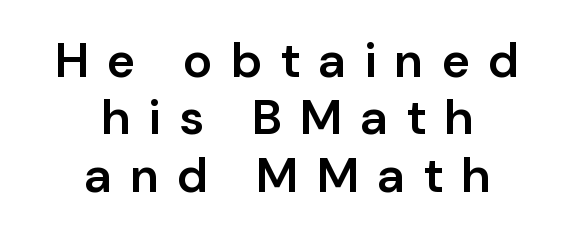
The image shows 49 px semibold sans-serif type, upright; set centered, line spacing 1.17x, unusually wide letter spacing (+0.36 em), not underlined; low stroke contrast and a medium x-height.
